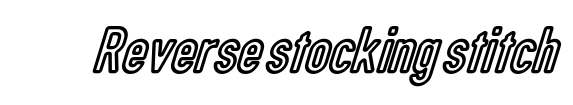
{"width": "condensed", "x_height": "medium", "monospaced": "no", "underline": "no", "letter_spacing": "normal", "letter_spacing_em": 0.0, "glyph_px": 66}
